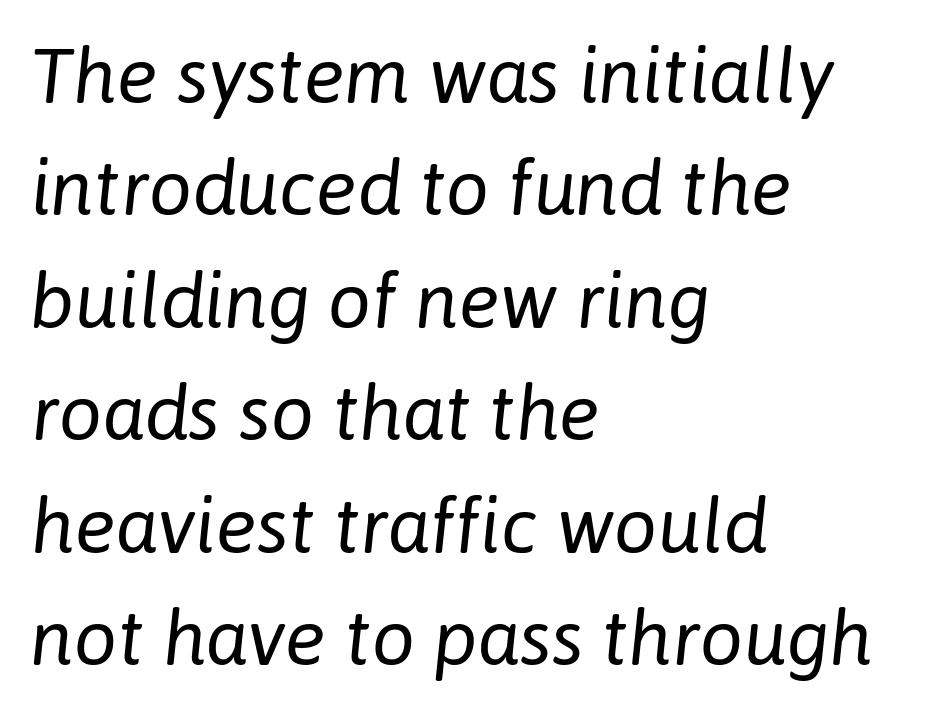
The rendering uses a moderate line-height, typical for paragraphs. Here the designer chose a conventional face with non-uniform glyph widths. Stems here are at most as thick as an everyday book face. Line beginnings align vertically; line endings do not. No word sits above an underline.
